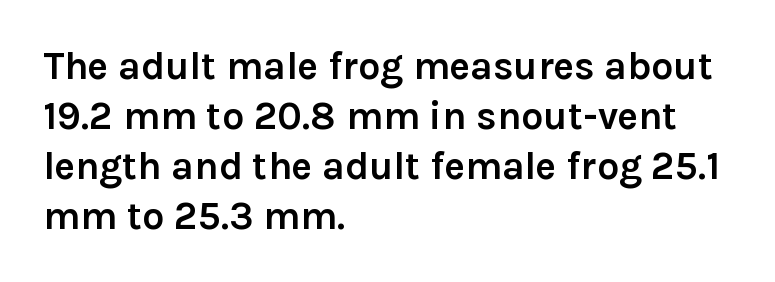
Q: Is the text bold? A: Yes.
Q: Is the text italic (slanted)? A: No, it is upright.
Q: Is the typeface a serif or a sans-serif typeface? A: Sans-serif.
Q: Is the text underlined? A: No.
Q: How is the paragraph aligned? A: Left-aligned.
Q: Is the spacing between letters normal or unusually wide? A: Normal.
Q: Is the spacing between lines tight, normal or loose? A: Normal.
Q: Width (condensed, normal, or wide)? A: Normal.
Q: x-height? A: Medium.
Q: Monospaced? A: No.
